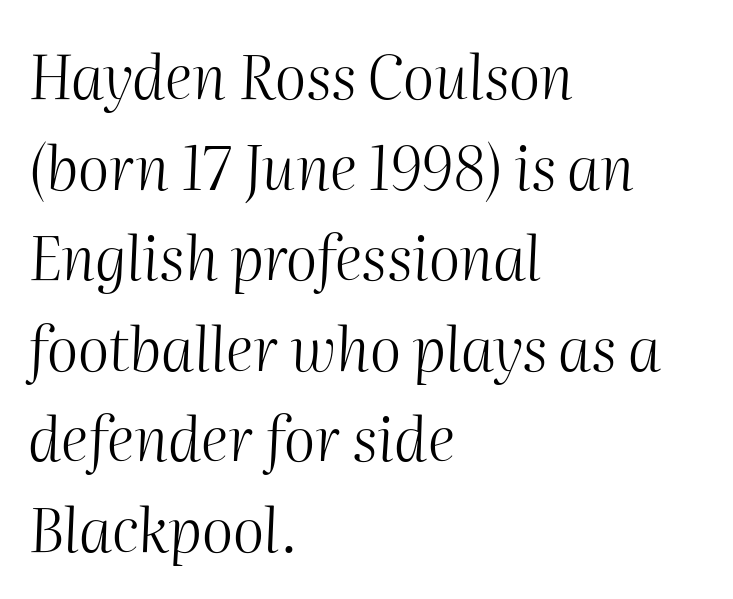
Q: Is the text bold? A: No.
Q: Is the text italic (slanted)? A: Yes, it leans right by about 2 degrees.
Q: Is the text underlined? A: No.
Q: How is the paragraph aligned? A: Left-aligned.
Q: Is the spacing between letters normal or unusually wide? A: Normal.
Q: Is the spacing between lines tight, normal or loose? A: Normal.
Q: Width (condensed, normal, or wide)? A: Normal.
Q: Stroke contrast? A: Medium.
Q: x-height? A: Medium.
Q: Monospaced? A: No.
